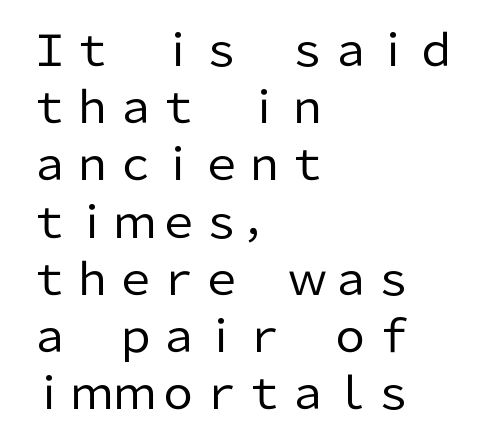
The image shows 43 px regular-weight sans-serif type, upright; set left-aligned, normal line spacing (1.33x), normal letter spacing, not underlined; low stroke contrast and a medium x-height.
